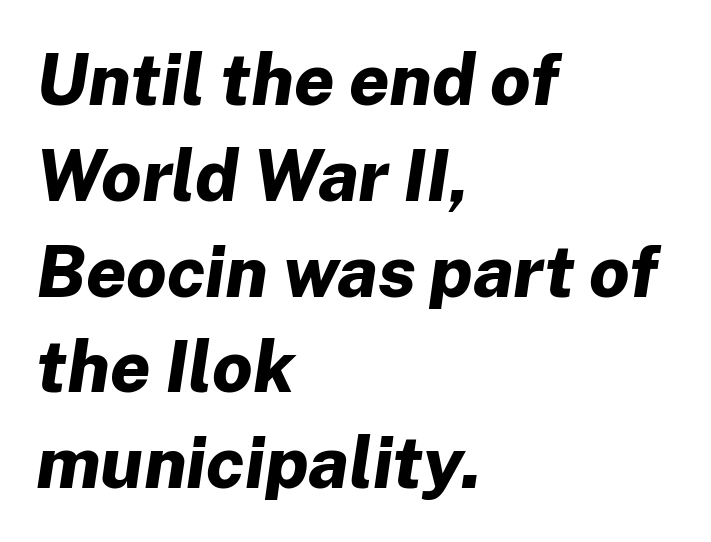
The image shows 72 px bold type, italic (leaning right); set left-aligned, normal line spacing (1.33x), normal letter spacing, not underlined; low stroke contrast and a medium x-height.
